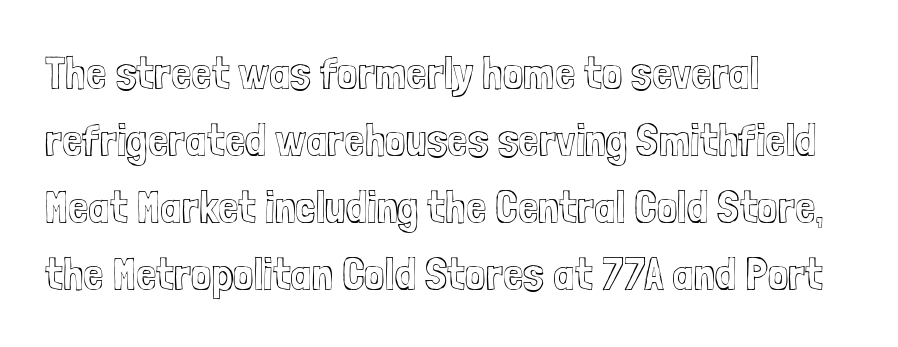
Has an underline been added? It has not. You can tell it's not italic because the verticals are truly vertical. The gaps between neighbouring characters are ordinary and unremarkable. Line starts are locked; line ends wander. You could not count columns in this text — the font is proportionally spaced. The block of text has a typical density, with ordinary space between rows.
